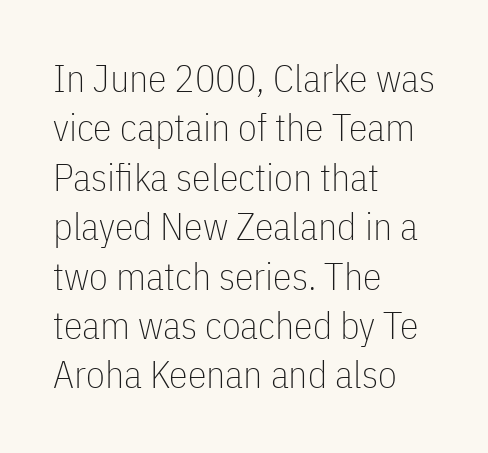
Q: Is the text bold? A: No.
Q: Is the text italic (slanted)? A: No, it is upright.
Q: Is the typeface a serif or a sans-serif typeface? A: Sans-serif.
Q: Is the text underlined? A: No.
Q: How is the paragraph aligned? A: Left-aligned.
Q: Is the spacing between letters normal or unusually wide? A: Normal.
Q: Is the spacing between lines tight, normal or loose? A: Normal.
Q: Width (condensed, normal, or wide)? A: Condensed.
Q: Stroke contrast? A: Low.
Q: x-height? A: Medium.
Q: Monospaced? A: No.
